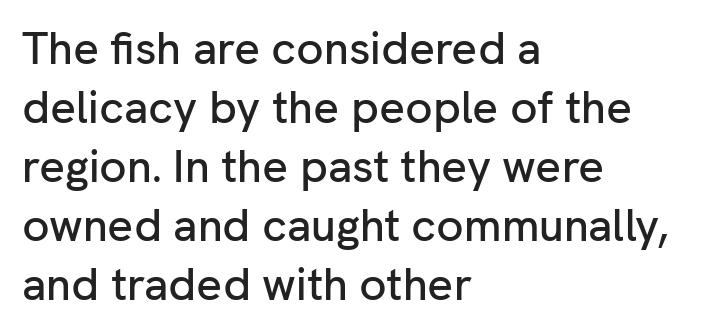
The image shows 45 px sans-serif type, upright; set left-aligned, normal line spacing (1.31x), normal letter spacing, not underlined; low stroke contrast and a medium x-height.
